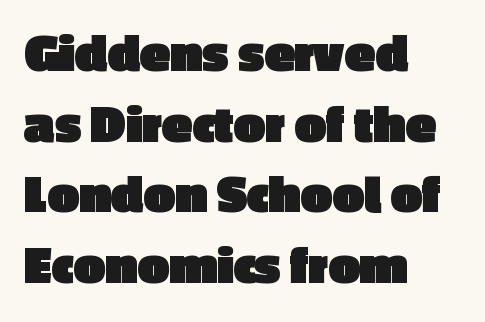
The image shows 56 px heavy sans-serif type, upright; set left-aligned, normal line spacing (1.26x), normal letter spacing, not underlined; a medium x-height.
